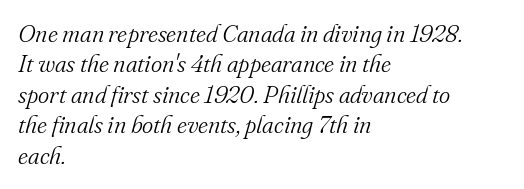
Q: Is the text bold? A: No.
Q: Is the text italic (slanted)? A: Yes, it leans right by about 16 degrees.
Q: Is the text underlined? A: No.
Q: How is the paragraph aligned? A: Left-aligned.
Q: Is the spacing between letters normal or unusually wide? A: Normal.
Q: Is the spacing between lines tight, normal or loose? A: Normal.
